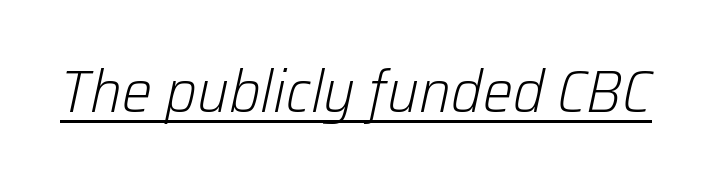
{"italic": "yes", "lean": "right", "slant_degrees": 12, "bold": "no", "weight": "light", "width": "normal", "stroke_contrast": "low", "x_height": "medium", "monospaced": "no", "underline": "yes", "letter_spacing": "normal", "letter_spacing_em": 0.0, "glyph_px": 60}
